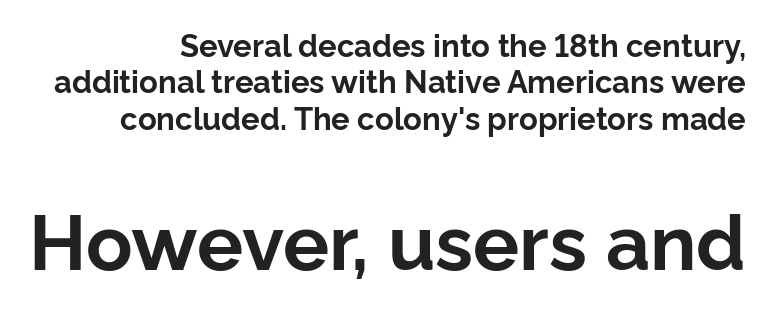
Q: Is the text bold? A: Yes.
Q: Is the text italic (slanted)? A: No, it is upright.
Q: Is the typeface a serif or a sans-serif typeface? A: Sans-serif.
Q: Is the text underlined? A: No.
Q: How is the paragraph aligned? A: Right-aligned.
Q: Is the spacing between letters normal or unusually wide? A: Normal.
Q: Which block of text is set in a larger size, the first (top) or the second (bottom)? A: The second (bottom) one.
Q: Width (condensed, normal, or wide)? A: Normal.
Q: Stroke contrast? A: Low.
Q: x-height? A: Medium.
Q: Monospaced? A: No.
